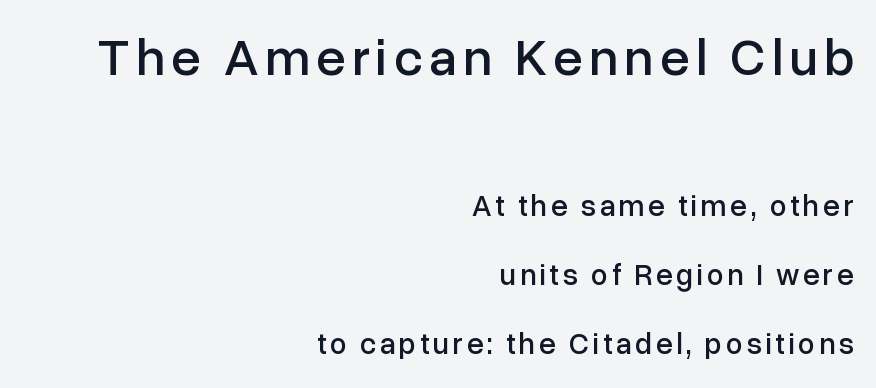
Q: Is the text italic (slanted)? A: No, it is upright.
Q: Is the typeface a serif or a sans-serif typeface? A: Sans-serif.
Q: Is the text underlined? A: No.
Q: How is the paragraph aligned? A: Right-aligned.
Q: Is the spacing between lines tight, normal or loose? A: Loose.
Q: Which block of text is set in a larger size, the first (top) or the second (bottom)? A: The first (top) one.
Q: Width (condensed, normal, or wide)? A: Normal.
Q: Stroke contrast? A: Low.
Q: x-height? A: Medium.
Q: Monospaced? A: No.
